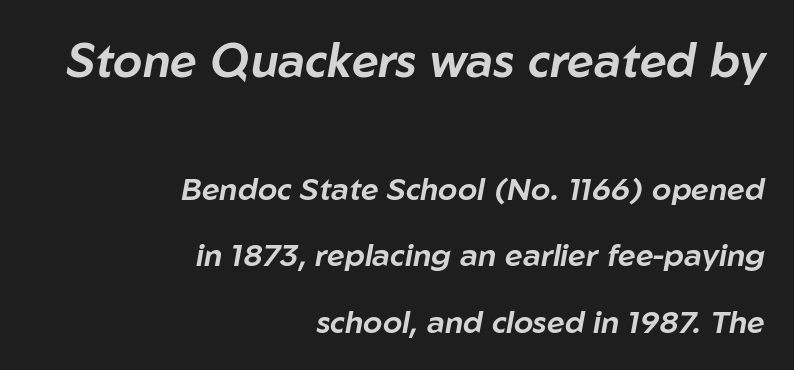
The image shows 47 px text type, italic (leaning right); set right-aligned, loose line spacing (2.15x), normal letter spacing, not underlined; the first (top) block is 1.52x larger; low stroke contrast and a medium x-height.
